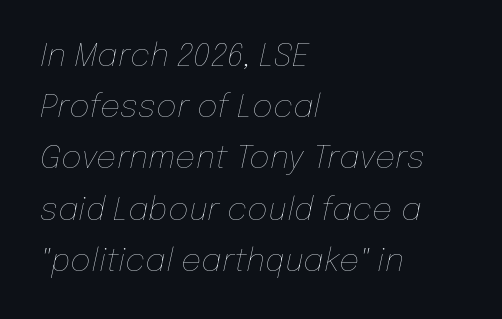
The image shows 32 px thin type, italic (leaning right); set left-aligned, normal line spacing (1.6x), normal letter spacing, not underlined; low stroke contrast and a medium x-height.
